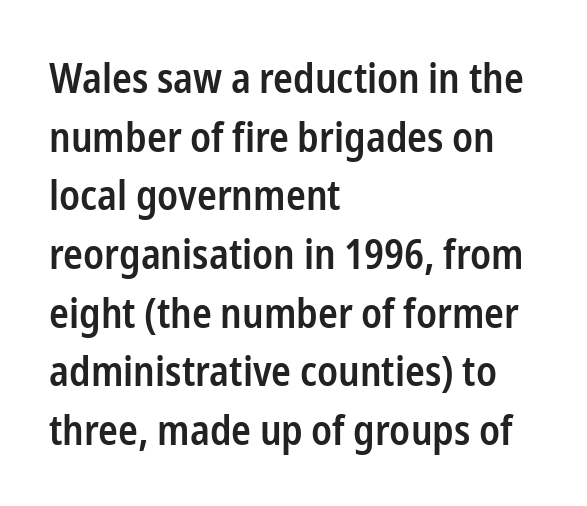
Q: Is the text bold? A: Semi-bold.
Q: Is the text italic (slanted)? A: No, it is upright.
Q: Is the typeface a serif or a sans-serif typeface? A: Sans-serif.
Q: Is the text underlined? A: No.
Q: How is the paragraph aligned? A: Left-aligned.
Q: Is the spacing between letters normal or unusually wide? A: Normal.
Q: Is the spacing between lines tight, normal or loose? A: Normal.
Q: Width (condensed, normal, or wide)? A: Condensed.
Q: Stroke contrast? A: Low.
Q: x-height? A: Medium.
Q: Monospaced? A: No.
